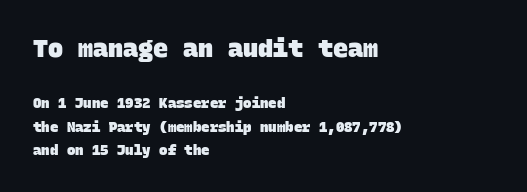
The image shows 25 px bold type; set left-aligned, normal line spacing (1.66x), normal letter spacing, not underlined; the first (top) block is 1.79x larger.
